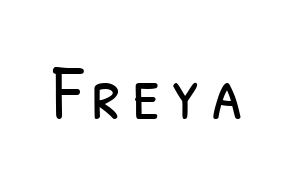
{"serif": "no", "bold": "no", "weight": "light", "width": "condensed", "stroke_contrast": "low", "x_height": "medium", "monospaced": "no", "underline": "no", "glyph_px": 78}
